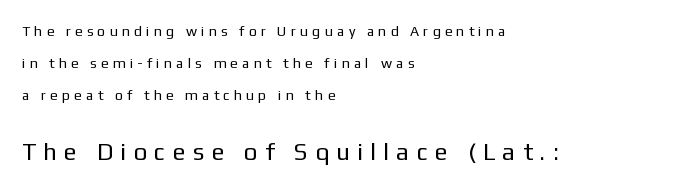
Q: Is the text bold? A: No.
Q: Is the text italic (slanted)? A: No, it is upright.
Q: Is the text underlined? A: No.
Q: How is the paragraph aligned? A: Left-aligned.
Q: Is the spacing between letters normal or unusually wide? A: Unusually wide.
Q: Is the spacing between lines tight, normal or loose? A: Loose.
Q: Which block of text is set in a larger size, the first (top) or the second (bottom)? A: The second (bottom) one.
